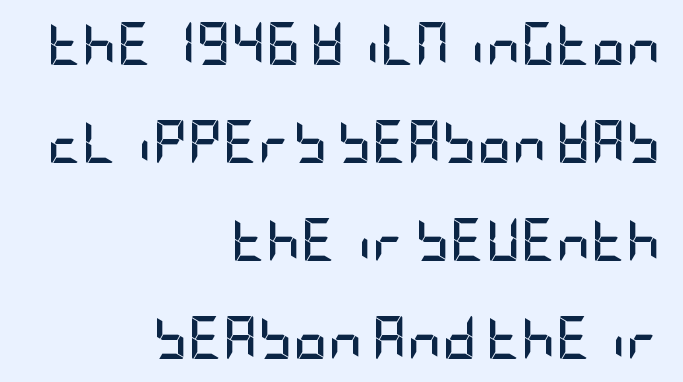
Style check: upright. The passage is arranged like a letterhead date or caption credit — flush right. Does the weight exceed regular? Yes, all the way to bold. Nope, no serifs anywhere on these letters.
